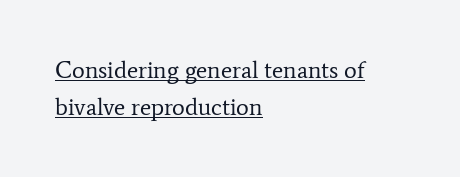
Somebody hit Ctrl+U on this one — the words are underlined. Characters remain perfectly vertical along every line. Reading down the block, your eye returns to a fixed left position each line. The letters sit at their default tracking, neither squeezed nor spread. Summary of vertical rhythm: regular, with standard interline spacing. Stroke mass is kept to a normal reading level or below.
